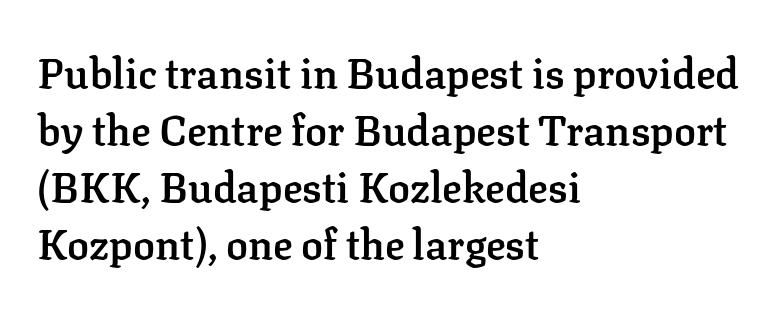
{"serif": "yes", "italic": "no", "bold": "semi", "weight": "semibold", "width": "normal", "stroke_contrast": "low", "x_height": "medium", "monospaced": "no", "underline": "no", "align": "left", "line_spacing": "normal", "line_spacing_ratio": 1.39, "letter_spacing": "normal", "letter_spacing_em": 0.0, "glyph_px": 41}
